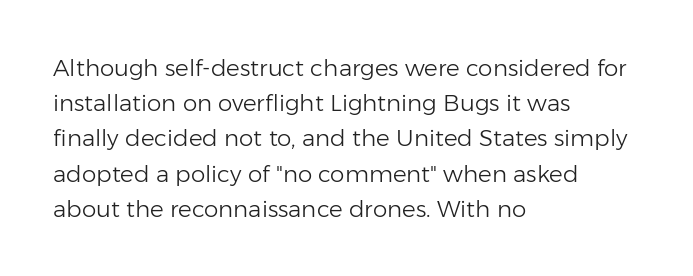
{"italic": "no", "bold": "no", "underline": "no", "align": "left", "line_spacing": "normal", "line_spacing_ratio": 1.53, "letter_spacing": "normal", "letter_spacing_em": 0.0, "glyph_px": 23}
